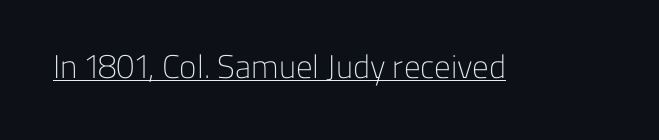
The image shows 33 px light sans-serif type, upright; set normal letter spacing, underlined; low stroke contrast and a medium x-height.
